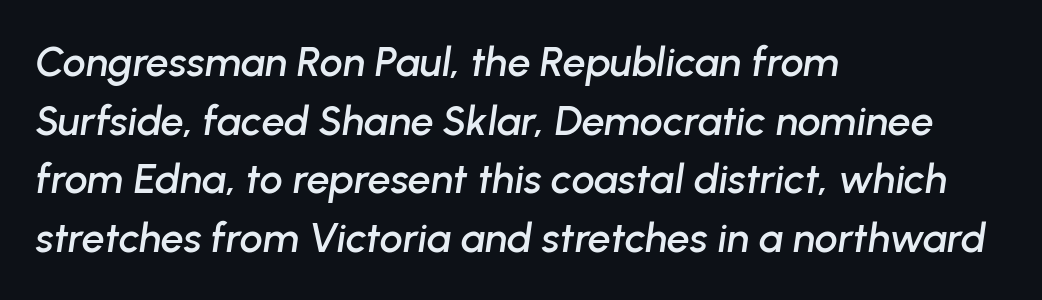
The image shows 41 px text type, italic (leaning right); set left-aligned, normal line spacing (1.43x), normal letter spacing, not underlined; low stroke contrast and a medium x-height.
